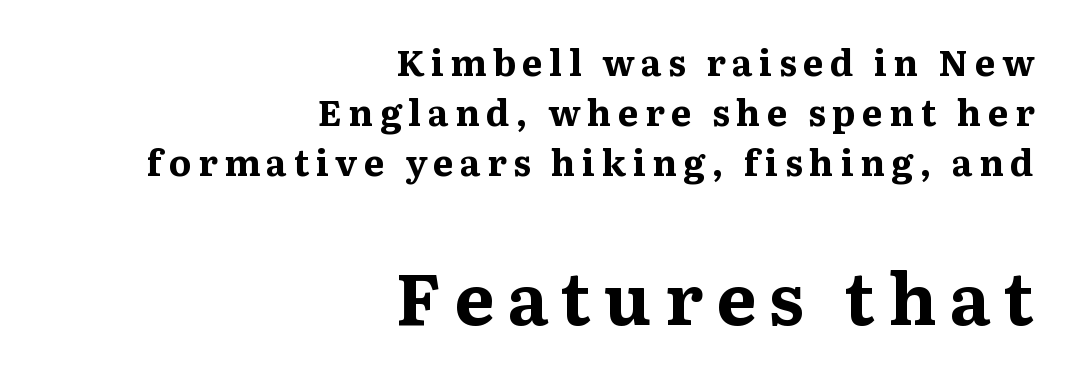
Q: Is the text bold? A: Yes.
Q: Is the text italic (slanted)? A: No, it is upright.
Q: Is the typeface a serif or a sans-serif typeface? A: Serif.
Q: Is the text underlined? A: No.
Q: How is the paragraph aligned? A: Right-aligned.
Q: Is the spacing between lines tight, normal or loose? A: Normal.
Q: Which block of text is set in a larger size, the first (top) or the second (bottom)? A: The second (bottom) one.
Q: Width (condensed, normal, or wide)? A: Normal.
Q: Stroke contrast? A: Medium.
Q: x-height? A: Medium.
Q: Monospaced? A: No.
